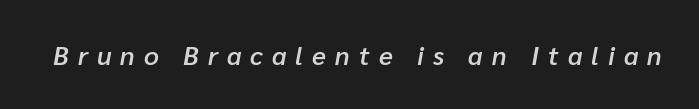
The foot of each line stays bare and open. There is plenty of visible air inserted between adjacent glyphs. I'd describe the lettering as semibold — firm but not a full bold. Designer's note — italics engaged.
